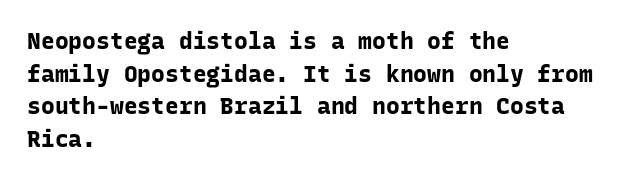
{"italic": "no", "bold": "yes", "underline": "no", "align": "left", "line_spacing": "normal", "line_spacing_ratio": 1.42, "letter_spacing": "normal", "letter_spacing_em": 0.0, "glyph_px": 23}
